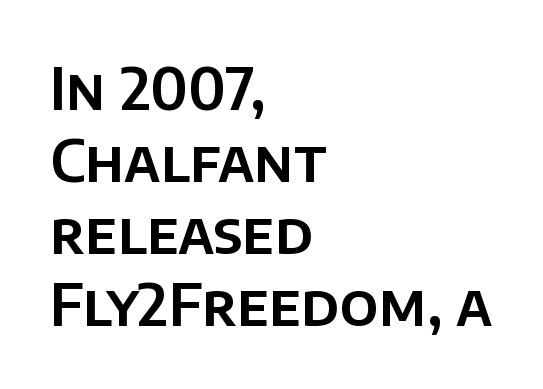
The image shows 58 px sans-serif type, upright; set left-aligned, line spacing 1.24x, normal letter spacing, not underlined; low stroke contrast and a large x-height.
